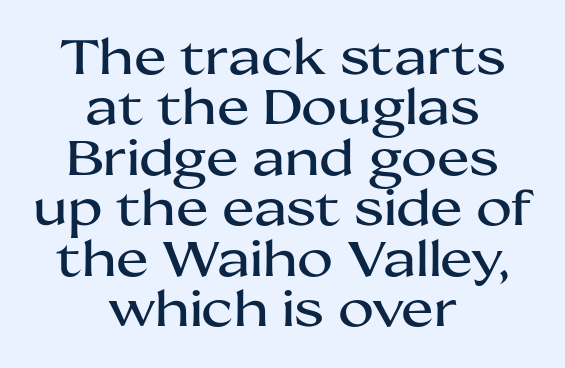
The image shows 49 px wide type, upright; set centered, tight line spacing (1.03x), normal letter spacing, not underlined; medium stroke contrast and a medium x-height.
